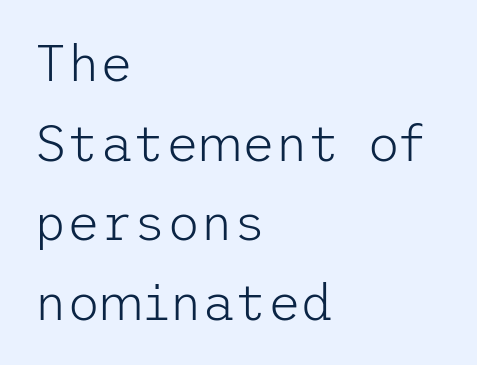
Q: Is the text bold? A: No.
Q: Is the text italic (slanted)? A: No, it is upright.
Q: Is the typeface a serif or a sans-serif typeface? A: Sans-serif.
Q: Is the text underlined? A: No.
Q: How is the paragraph aligned? A: Left-aligned.
Q: Is the spacing between letters normal or unusually wide? A: Normal.
Q: Is the spacing between lines tight, normal or loose? A: Normal.
Q: Width (condensed, normal, or wide)? A: Normal.
Q: Stroke contrast? A: Low.
Q: x-height? A: Medium.
